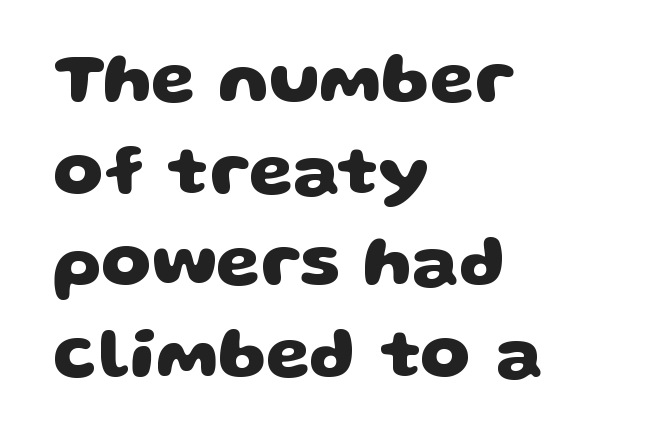
{"serif": "no", "bold": "yes", "weight": "heavy", "width": "wide", "stroke_contrast": "low", "x_height": "large", "monospaced": "no", "underline": "no", "align": "left", "line_spacing": "normal", "line_spacing_ratio": 1.29, "letter_spacing": "normal", "letter_spacing_em": 0.0, "glyph_px": 71}
